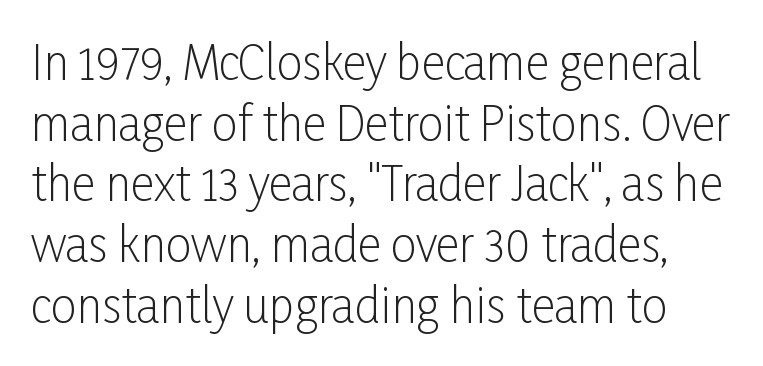
The image shows 46 px light, condensed sans-serif type, upright; set normal line spacing (1.32x), normal letter spacing, not underlined; low stroke contrast and a medium x-height.
